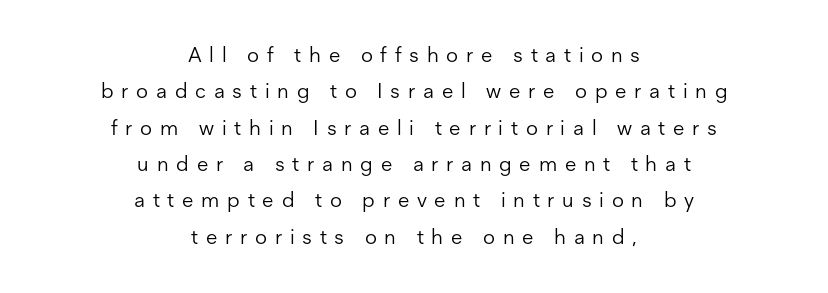
{"italic": "no", "bold": "no", "underline": "no", "align": "center", "line_spacing_ratio": 1.73, "letter_spacing": "wide", "letter_spacing_em": 0.37, "glyph_px": 21}
